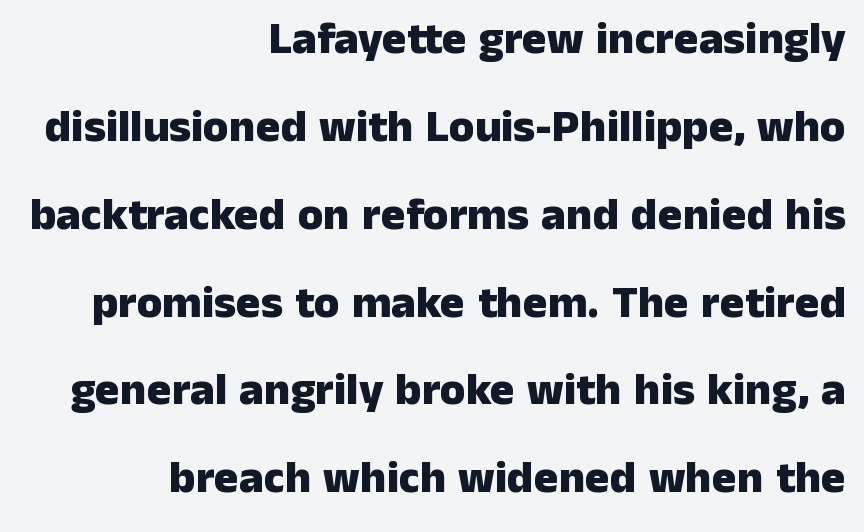
The font's upright variant was chosen for this text. Spacing between characters is what you'd get straight out of the box. Right-aligned paragraph, ragged on the left. Does the type have serifs? No, each stem ends abruptly.
